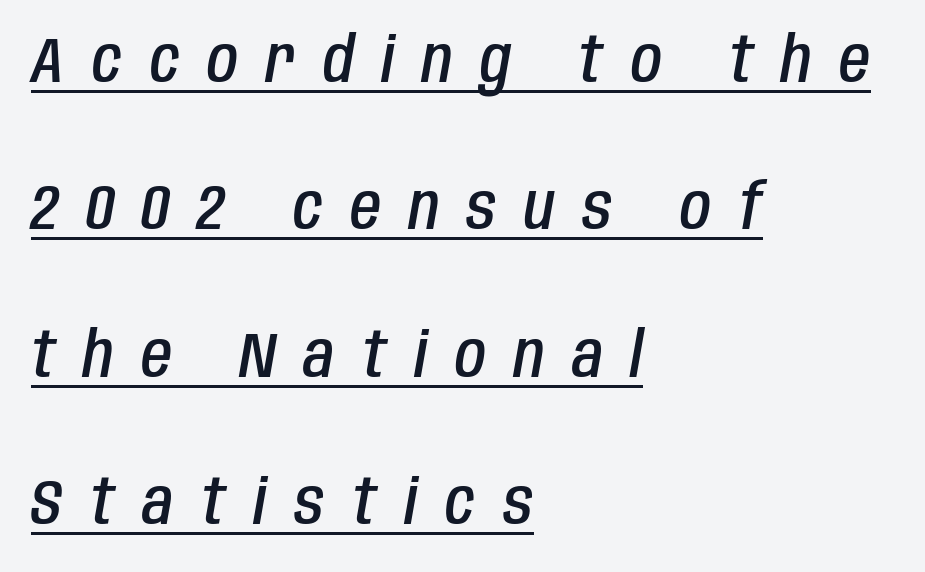
Widely set lines give the paragraph a tall, airy silhouette. Notice how the passage keeps a crisp vertical edge on the left only. The face used here is proportionally spaced, like ordinary book or web type. What stands out about the letter spacing? Its width — letters are far apart. The axis of the letterforms is tilted away from vertical. As a designer I'd log this as weight 600, semibold.
